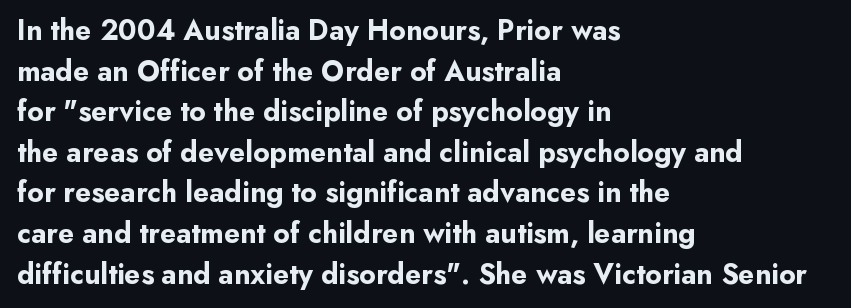
One glance says typical: line gaps are just what's usual. Examine the stroke ends and you'll find no serifs. How are the letters spaced? Ordinarily, with no added tracking. The ragged edge is on the right, which tells us the setting is flush left. Typographic density is high because the face is bold. Vertical strokes here are truly vertical.
